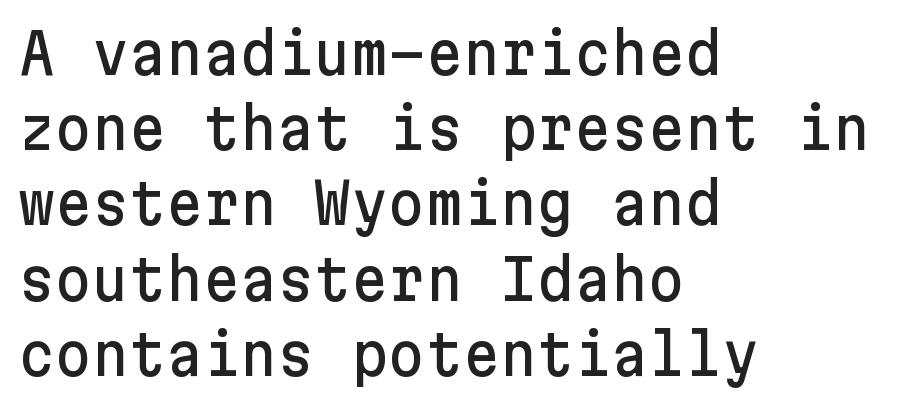
{"serif": "no", "italic": "no", "width": "normal", "stroke_contrast": "low", "x_height": "medium", "underline": "no", "align": "left", "line_spacing": "normal", "line_spacing_ratio": 1.32, "letter_spacing": "normal", "letter_spacing_em": 0.0, "glyph_px": 57}
